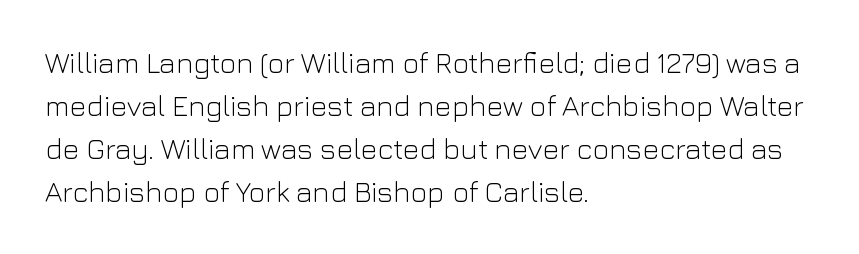
The image shows 29 px light sans-serif type, upright; set left-aligned, normal line spacing (1.48x), normal letter spacing, not underlined; low stroke contrast and a medium x-height.
